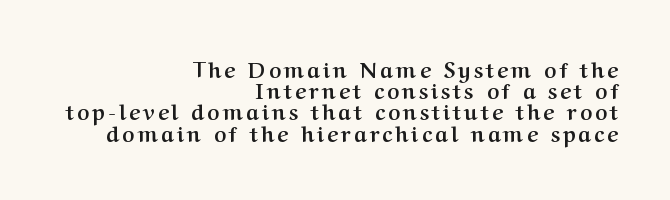
{"italic": "no", "bold": "yes", "underline": "no", "align": "right", "line_spacing": "tight", "line_spacing_ratio": 1.01, "glyph_px": 21}
